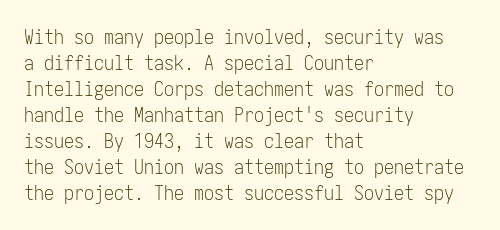
Q: Is the text bold? A: No.
Q: Is the text italic (slanted)? A: No, it is upright.
Q: Is the text underlined? A: No.
Q: How is the paragraph aligned? A: Left-aligned.
Q: Is the spacing between letters normal or unusually wide? A: Normal.
Q: Is the spacing between lines tight, normal or loose? A: Normal.
